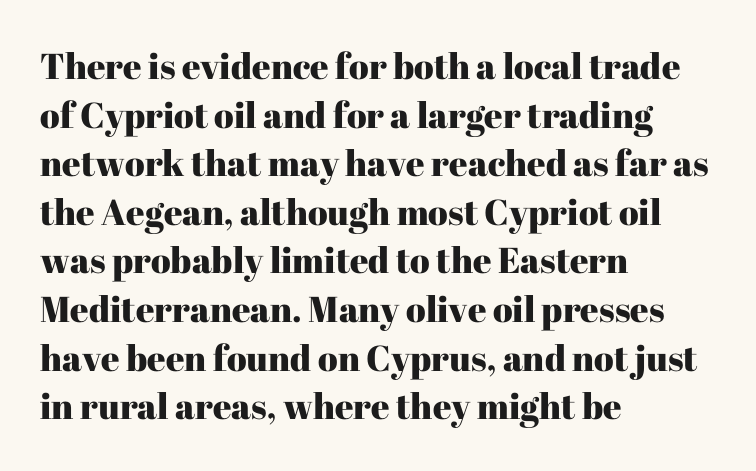
Q: Is the text italic (slanted)? A: No, it is upright.
Q: Is the typeface a serif or a sans-serif typeface? A: Serif.
Q: Is the text underlined? A: No.
Q: How is the paragraph aligned? A: Left-aligned.
Q: Is the spacing between letters normal or unusually wide? A: Normal.
Q: Is the spacing between lines tight, normal or loose? A: Normal.
Q: Width (condensed, normal, or wide)? A: Normal.
Q: Stroke contrast? A: High.
Q: x-height? A: Medium.
Q: Monospaced? A: No.
